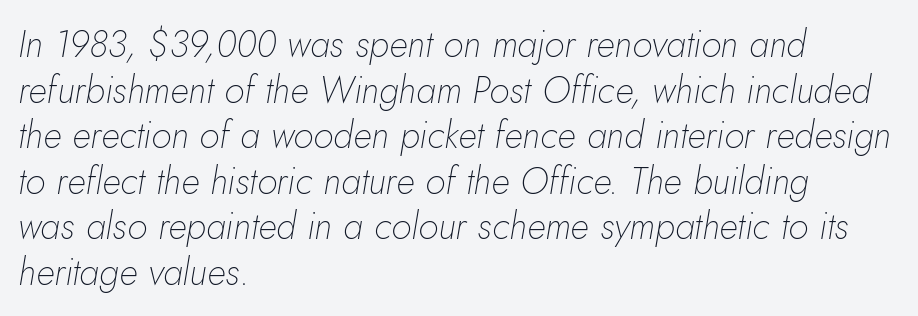
{"italic": "yes", "lean": "right", "slant_degrees": 10, "bold": "no", "weight": "thin", "width": "normal", "stroke_contrast": "low", "x_height": "small", "monospaced": "no", "underline": "no", "align": "left", "line_spacing_ratio": 1.23, "letter_spacing": "normal", "letter_spacing_em": 0.0, "glyph_px": 37}
